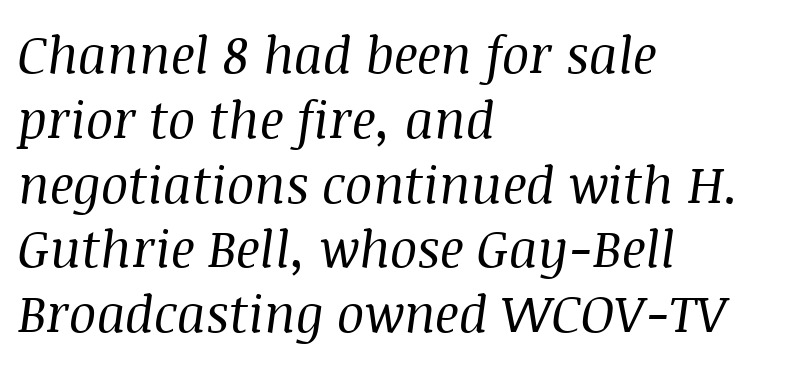
If you drew a ruler down the left edge, every line would touch it. The tracking reads as untouched default to a designer's eye. The glyphs in this specimen are seriffed. The letters advance in unequal steps, a hallmark of proportional type.
